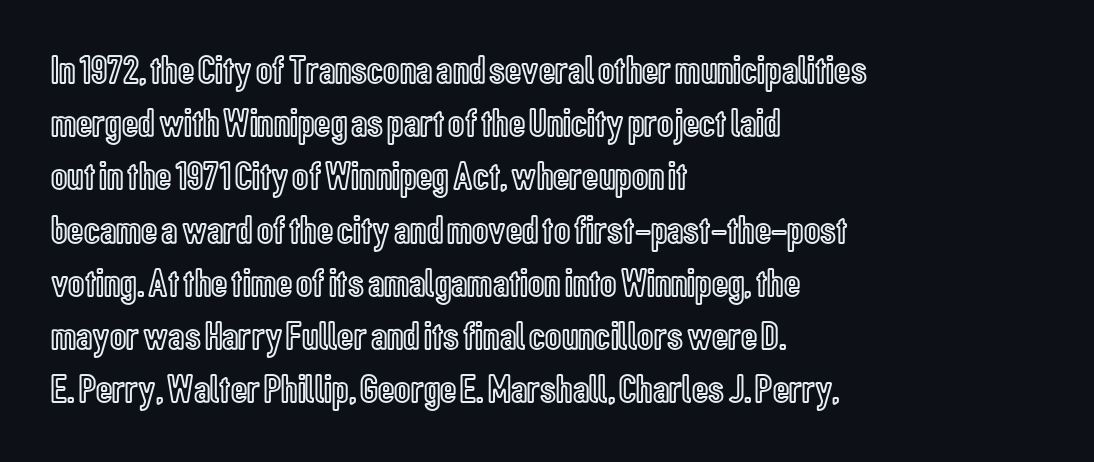
Q: Is the text italic (slanted)? A: No, it is upright.
Q: Is the text underlined? A: No.
Q: How is the paragraph aligned? A: Left-aligned.
Q: Is the spacing between letters normal or unusually wide? A: Normal.
Q: Is the spacing between lines tight, normal or loose? A: Normal.
Q: Width (condensed, normal, or wide)? A: Condensed.
Q: x-height? A: Medium.
Q: Monospaced? A: No.
